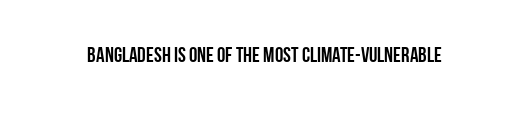
Every character sits straight up, as roman type does. The string is rendered with underlining switched off. Students, note that the glyphs here touch the page at normal intervals.
